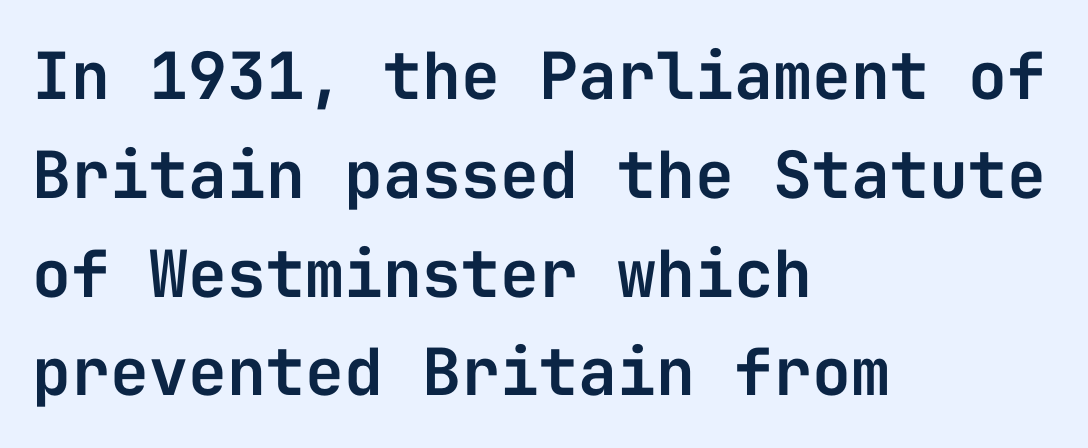
{"serif": "no", "italic": "no", "width": "normal", "stroke_contrast": "low", "x_height": "medium", "monospaced": "yes", "underline": "no", "align": "left", "line_spacing": "normal", "line_spacing_ratio": 1.52, "letter_spacing": "normal", "letter_spacing_em": 0.0, "glyph_px": 65}
